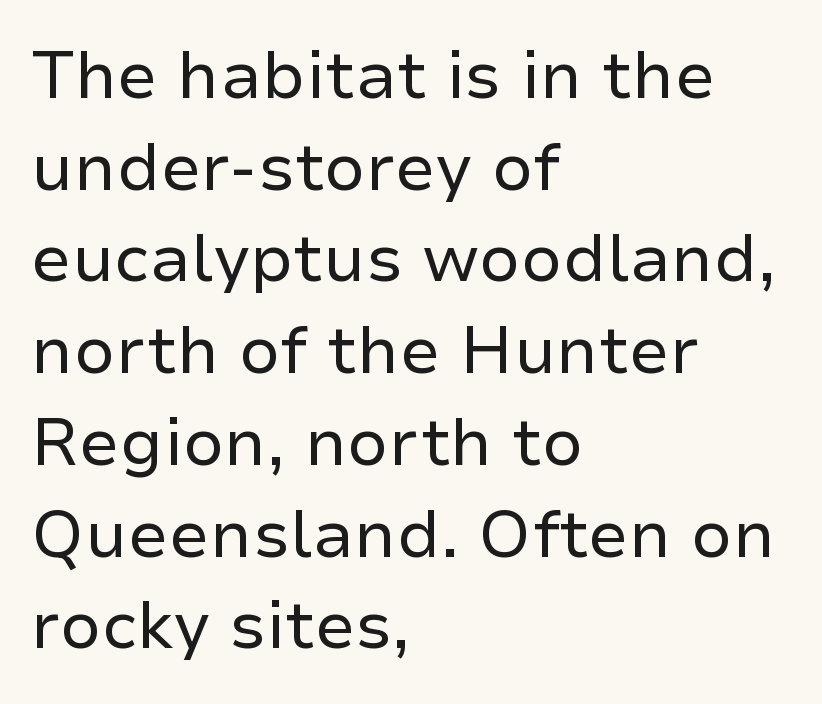
{"serif": "no", "italic": "no", "bold": "no", "weight": "regular", "width": "normal", "stroke_contrast": "low", "x_height": "medium", "monospaced": "no", "underline": "no", "align": "left", "line_spacing": "normal", "line_spacing_ratio": 1.39, "letter_spacing": "normal", "letter_spacing_em": 0.0, "glyph_px": 66}
